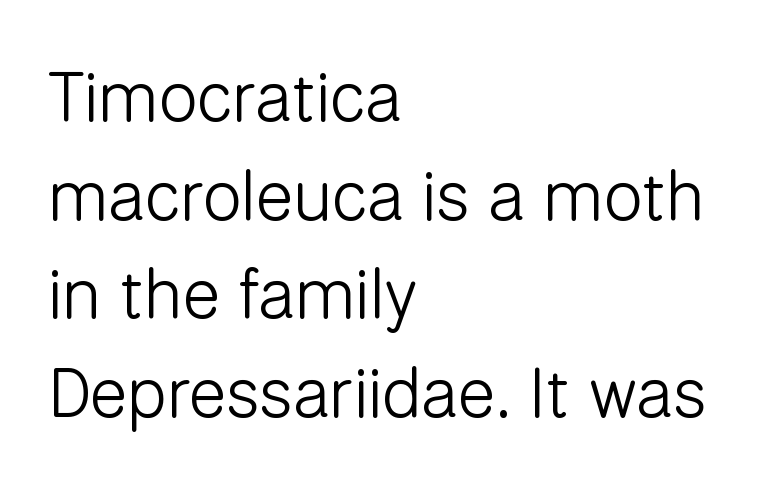
Q: Is the text bold? A: No.
Q: Is the text italic (slanted)? A: No, it is upright.
Q: Is the typeface a serif or a sans-serif typeface? A: Sans-serif.
Q: Is the text underlined? A: No.
Q: How is the paragraph aligned? A: Left-aligned.
Q: Is the spacing between letters normal or unusually wide? A: Normal.
Q: Is the spacing between lines tight, normal or loose? A: Normal.
Q: Width (condensed, normal, or wide)? A: Normal.
Q: Stroke contrast? A: Low.
Q: x-height? A: Medium.
Q: Monospaced? A: No.
